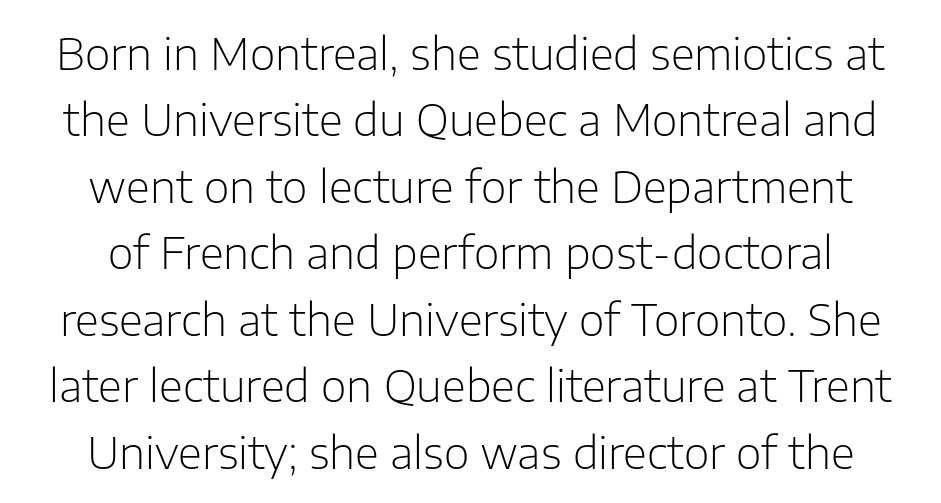
Q: Is the text bold? A: No.
Q: Is the text italic (slanted)? A: No, it is upright.
Q: Is the typeface a serif or a sans-serif typeface? A: Sans-serif.
Q: Is the text underlined? A: No.
Q: Is the spacing between letters normal or unusually wide? A: Normal.
Q: Is the spacing between lines tight, normal or loose? A: Normal.
Q: Width (condensed, normal, or wide)? A: Normal.
Q: Stroke contrast? A: Low.
Q: x-height? A: Medium.
Q: Monospaced? A: No.
